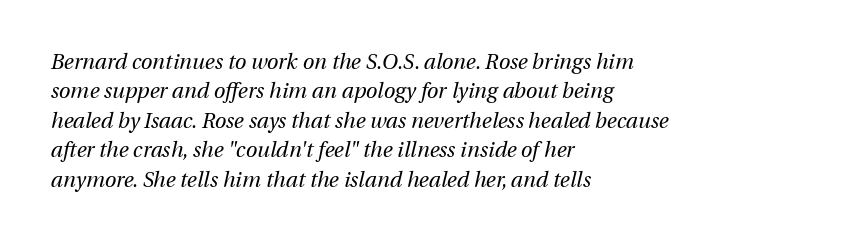
Compared with ordinary roman type, these characters are visibly tilted. Tracking here is standard; glyphs follow each other at the usual distance. Words float on clear page, feet unadorned. These lines sit exactly where default settings would place them.
